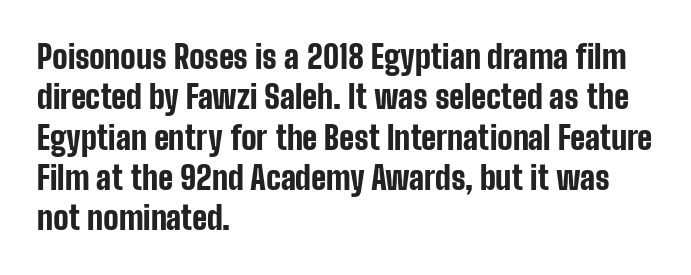
Q: Is the text bold? A: Yes.
Q: Is the text italic (slanted)? A: No, it is upright.
Q: Is the typeface a serif or a sans-serif typeface? A: Sans-serif.
Q: Is the text underlined? A: No.
Q: How is the paragraph aligned? A: Left-aligned.
Q: Is the spacing between letters normal or unusually wide? A: Normal.
Q: Is the spacing between lines tight, normal or loose? A: Normal.
Q: Width (condensed, normal, or wide)? A: Condensed.
Q: Stroke contrast? A: Low.
Q: x-height? A: Medium.
Q: Monospaced? A: No.
